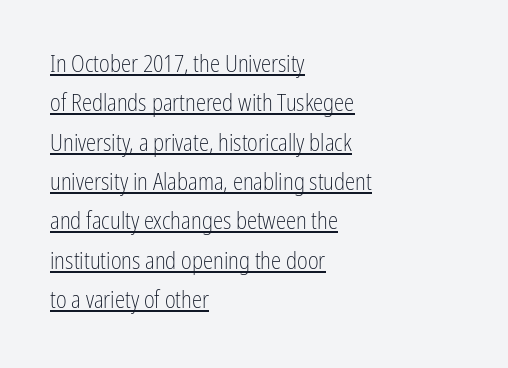
{"italic": "no", "bold": "no", "underline": "yes", "align": "left", "line_spacing_ratio": 1.71, "letter_spacing": "normal", "letter_spacing_em": 0.0, "glyph_px": 23}
